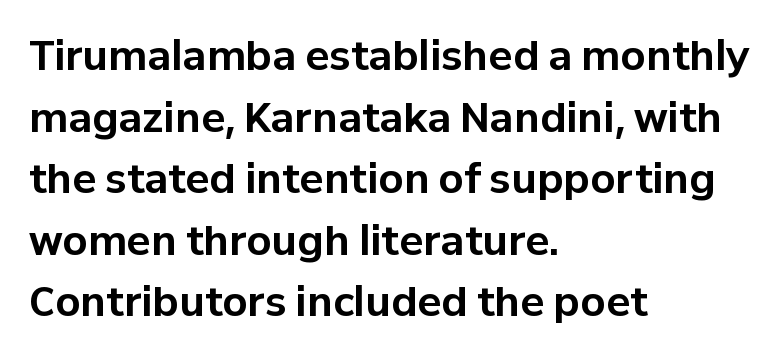
Q: Is the text bold? A: Yes.
Q: Is the text italic (slanted)? A: No, it is upright.
Q: Is the typeface a serif or a sans-serif typeface? A: Sans-serif.
Q: Is the text underlined? A: No.
Q: How is the paragraph aligned? A: Left-aligned.
Q: Is the spacing between letters normal or unusually wide? A: Normal.
Q: Is the spacing between lines tight, normal or loose? A: Normal.
Q: Width (condensed, normal, or wide)? A: Normal.
Q: Stroke contrast? A: Low.
Q: x-height? A: Medium.
Q: Monospaced? A: No.
